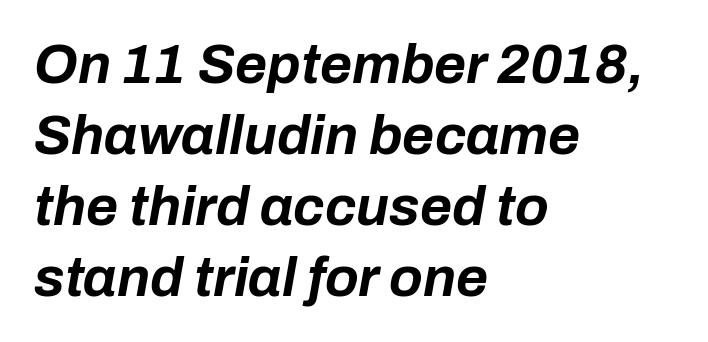
Observe the ordinary spacing: letters are neighbours, not strangers. This rendering features lettering with no underline. This rendering uses left alignment, leaving the right contour irregular. Quick note: italic. The face used here is proportionally spaced, like ordinary book or web type. In terms of weight, the rendering is a true, heavy bold.
